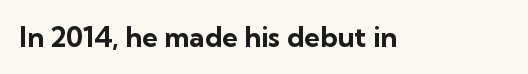
{"serif": "no", "italic": "no", "bold": "yes", "weight": "bold", "width": "normal", "stroke_contrast": "low", "x_height": "medium", "monospaced": "no", "underline": "no", "letter_spacing": "normal", "letter_spacing_em": 0.0, "glyph_px": 28}
